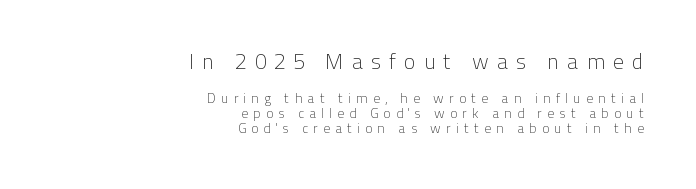
Q: Is the text bold? A: No.
Q: Is the text italic (slanted)? A: No, it is upright.
Q: Is the text underlined? A: No.
Q: How is the paragraph aligned? A: Right-aligned.
Q: Is the spacing between letters normal or unusually wide? A: Unusually wide.
Q: Is the spacing between lines tight, normal or loose? A: Tight.
Q: Which block of text is set in a larger size, the first (top) or the second (bottom)? A: The first (top) one.
